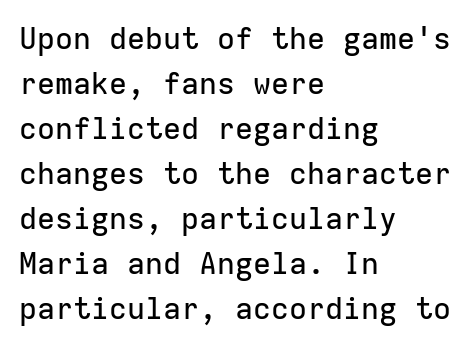
The image shows 30 px sans-serif type, upright, monospaced; set left-aligned, normal line spacing (1.5x), normal letter spacing, not underlined; low stroke contrast and a medium x-height.
